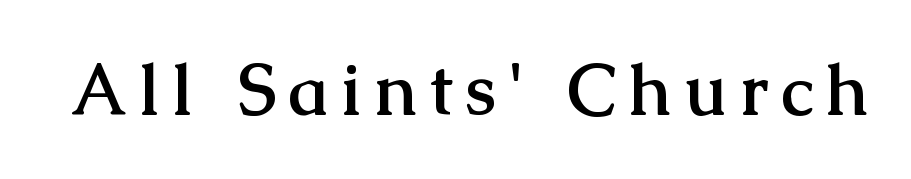
The image shows 71 px semibold serif type, upright; set not underlined; medium stroke contrast and a medium x-height.
